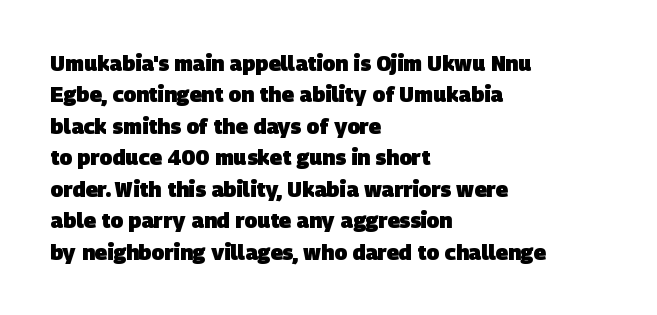
Thick stems and heavy bowls — unmistakably bold. Anything drawn beneath the words? Only blank space. There is no visible air inserted between adjacent glyphs. The rendering uses a moderate line-height, typical for paragraphs. The ragged edge is on the right, which tells us the setting is flush left.
